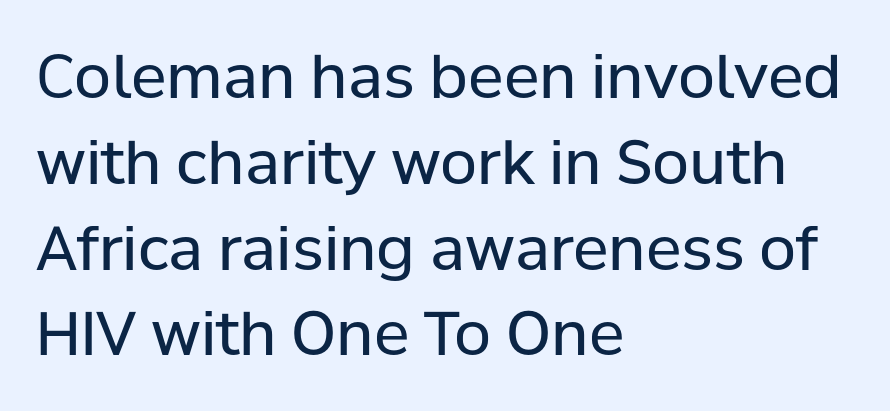
{"serif": "no", "italic": "no", "bold": "no", "weight": "regular", "width": "normal", "stroke_contrast": "low", "x_height": "medium", "monospaced": "no", "underline": "no", "align": "left", "line_spacing": "normal", "line_spacing_ratio": 1.43, "letter_spacing": "normal", "letter_spacing_em": 0.0, "glyph_px": 60}
